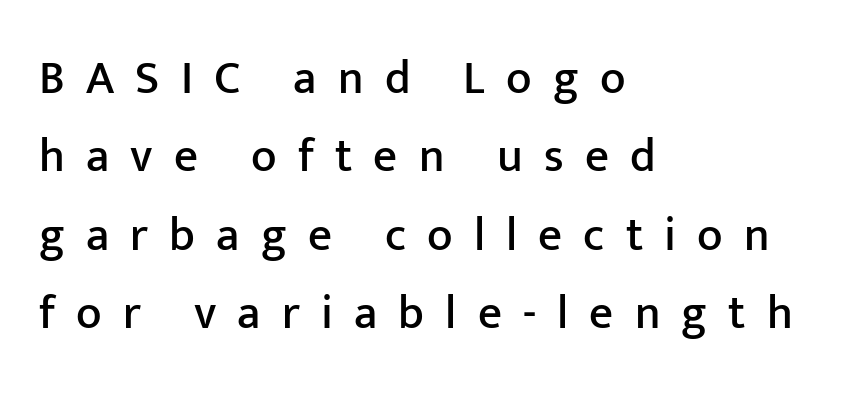
A typesetter would call this proportional, since set widths differ per character. Glyph-to-glyph distance is far greater than everyday printed text. No italicization has been applied; the sample stays upright. Descenders are the only things crossing below the line.
